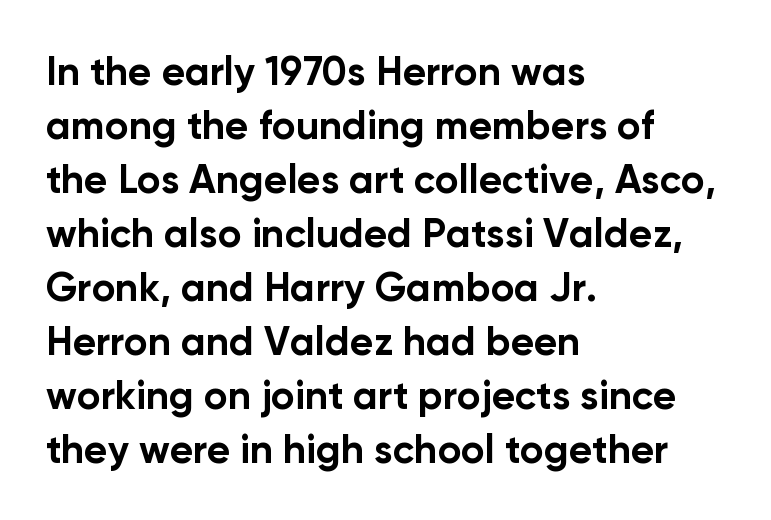
{"serif": "no", "italic": "no", "bold": "yes", "weight": "bold", "width": "normal", "stroke_contrast": "low", "x_height": "medium", "monospaced": "no", "underline": "no", "align": "left", "line_spacing": "normal", "line_spacing_ratio": 1.35, "letter_spacing": "normal", "letter_spacing_em": 0.0, "glyph_px": 40}
